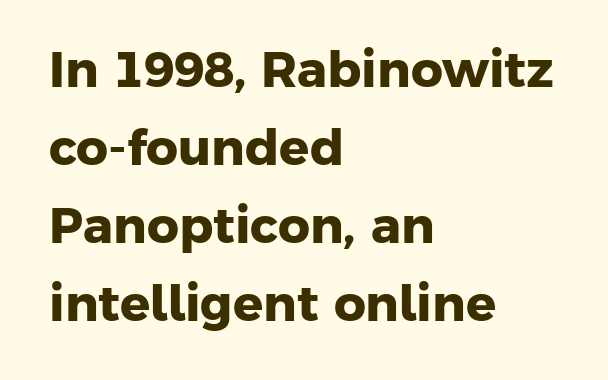
Students, this is bold: see how much ink each stroke carries. The face used here is proportionally spaced, like ordinary book or web type. Each word holds together tightly as a unit, with standard inter-letter gaps. The type family on display is of the sans-serif kind. The text block is weighted toward the left margin, trailing off unevenly rightward.
